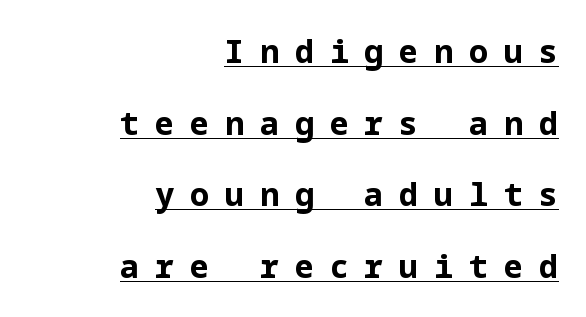
Q: Is the text bold? A: Yes.
Q: Is the text italic (slanted)? A: No, it is upright.
Q: Is the typeface a serif or a sans-serif typeface? A: Sans-serif.
Q: Is the text underlined? A: Yes.
Q: How is the paragraph aligned? A: Right-aligned.
Q: Is the spacing between letters normal or unusually wide? A: Unusually wide.
Q: Is the spacing between lines tight, normal or loose? A: Loose.
Q: Width (condensed, normal, or wide)? A: Normal.
Q: Stroke contrast? A: Low.
Q: x-height? A: Medium.
